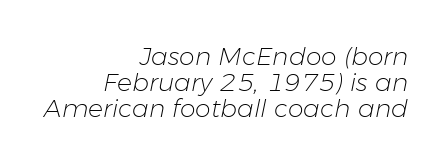
{"italic": "yes", "lean": "right", "slant_degrees": 11, "bold": "no", "underline": "no", "align": "right", "line_spacing": "tight", "line_spacing_ratio": 1.05, "letter_spacing": "normal", "letter_spacing_em": 0.0, "glyph_px": 25}
